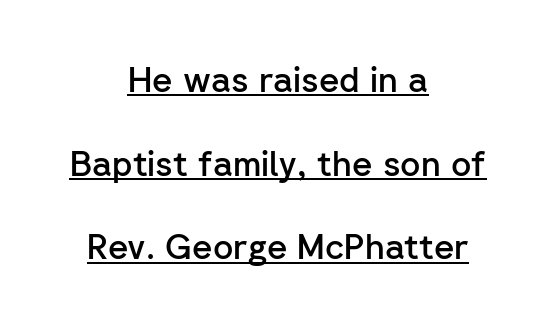
{"serif": "no", "italic": "no", "bold": "semi", "weight": "semibold", "width": "normal", "stroke_contrast": "low", "x_height": "medium", "monospaced": "no", "underline": "yes", "align": "center", "line_spacing": "loose", "line_spacing_ratio": 2.39, "letter_spacing": "normal", "letter_spacing_em": 0.0, "glyph_px": 35}
